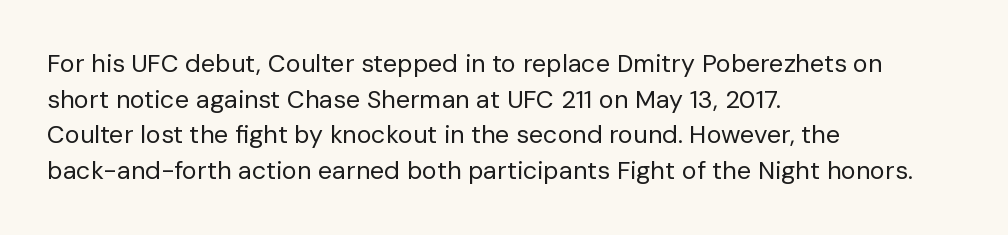
Q: Is the text bold? A: No.
Q: Is the text italic (slanted)? A: No, it is upright.
Q: Is the text underlined? A: No.
Q: How is the paragraph aligned? A: Left-aligned.
Q: Is the spacing between letters normal or unusually wide? A: Normal.
Q: Is the spacing between lines tight, normal or loose? A: Normal.
